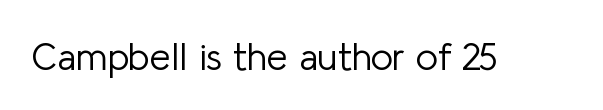
Q: Is the text bold? A: No.
Q: Is the text italic (slanted)? A: No, it is upright.
Q: Is the typeface a serif or a sans-serif typeface? A: Sans-serif.
Q: Is the text underlined? A: No.
Q: Is the spacing between letters normal or unusually wide? A: Normal.
Q: Width (condensed, normal, or wide)? A: Normal.
Q: Stroke contrast? A: Low.
Q: x-height? A: Medium.
Q: Monospaced? A: No.
